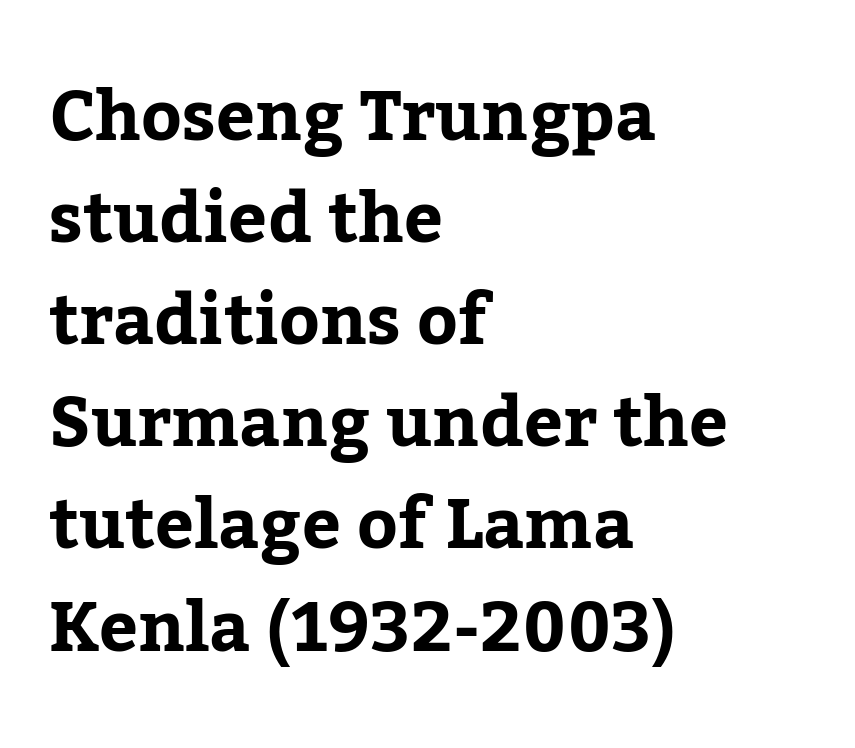
Q: Is the text bold? A: Yes.
Q: Is the text italic (slanted)? A: No, it is upright.
Q: Is the typeface a serif or a sans-serif typeface? A: Serif.
Q: Is the text underlined? A: No.
Q: How is the paragraph aligned? A: Left-aligned.
Q: Is the spacing between letters normal or unusually wide? A: Normal.
Q: Is the spacing between lines tight, normal or loose? A: Normal.
Q: Width (condensed, normal, or wide)? A: Normal.
Q: Stroke contrast? A: Low.
Q: x-height? A: Medium.
Q: Monospaced? A: No.
